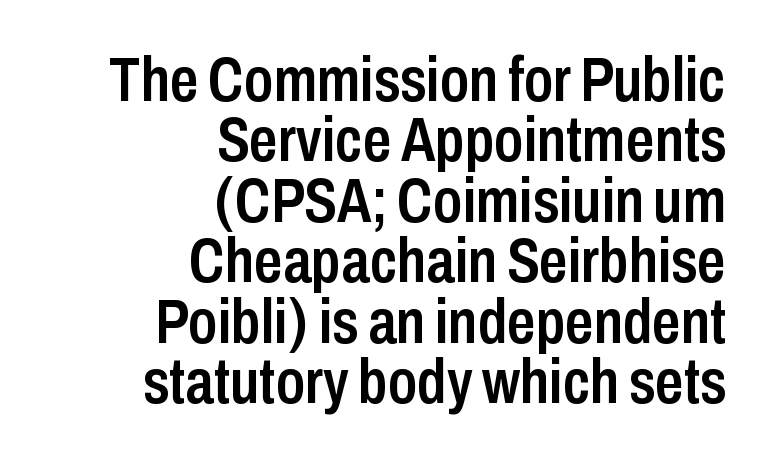
The image shows 63 px semibold, condensed sans-serif type, upright; set right-aligned, tight line spacing (0.96x), normal letter spacing, not underlined; low stroke contrast and a medium x-height.
